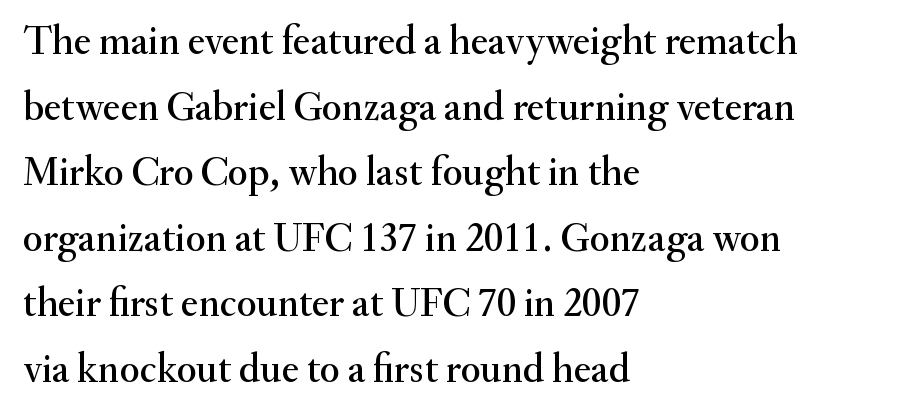
Honestly, the letter spacing is just normal — you wouldn't notice it. The rendering shows small feet on the letterforms — a serif design. Underline: absent. The passage shown stacks its lines at a standard gap.
